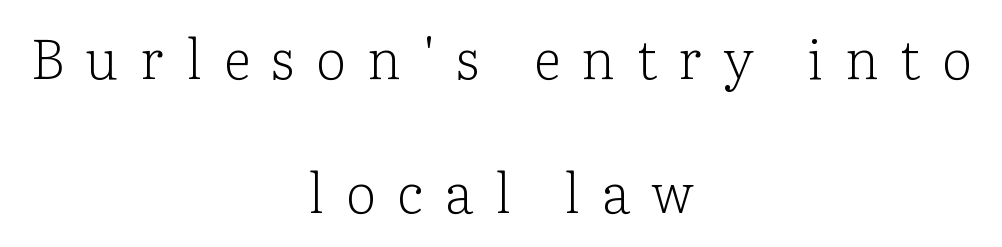
Q: Is the text bold? A: No.
Q: Is the text italic (slanted)? A: No, it is upright.
Q: Is the typeface a serif or a sans-serif typeface? A: Serif.
Q: Is the text underlined? A: No.
Q: How is the paragraph aligned? A: Centered.
Q: Is the spacing between letters normal or unusually wide? A: Unusually wide.
Q: Is the spacing between lines tight, normal or loose? A: Loose.
Q: Width (condensed, normal, or wide)? A: Normal.
Q: Stroke contrast? A: Low.
Q: x-height? A: Medium.
Q: Monospaced? A: No.
